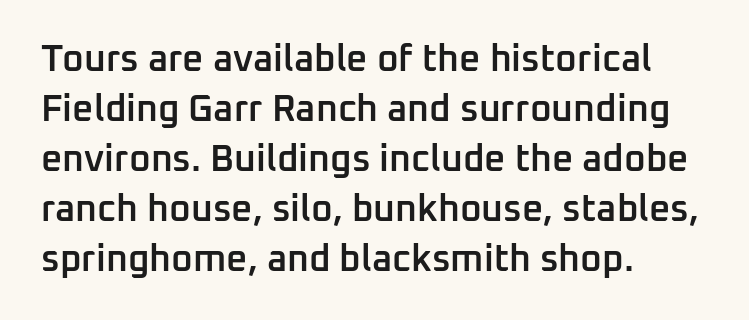
{"serif": "no", "italic": "no", "bold": "semi", "weight": "semibold", "width": "normal", "stroke_contrast": "low", "x_height": "medium", "monospaced": "no", "underline": "no", "align": "left", "line_spacing": "normal", "line_spacing_ratio": 1.35, "letter_spacing": "normal", "letter_spacing_em": 0.0, "glyph_px": 37}
